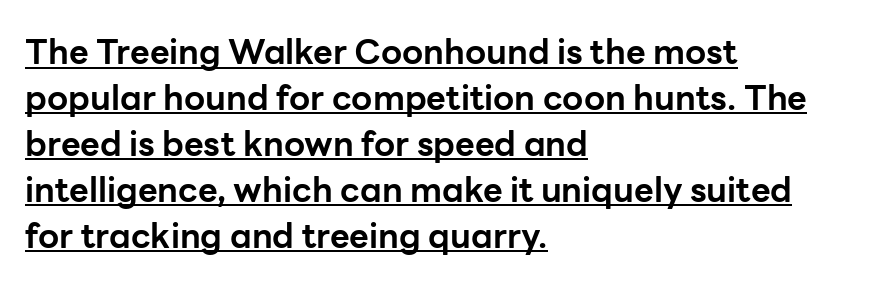
Q: Is the text bold? A: Yes.
Q: Is the text italic (slanted)? A: No, it is upright.
Q: Is the typeface a serif or a sans-serif typeface? A: Sans-serif.
Q: Is the text underlined? A: Yes.
Q: How is the paragraph aligned? A: Left-aligned.
Q: Is the spacing between letters normal or unusually wide? A: Normal.
Q: Is the spacing between lines tight, normal or loose? A: Normal.
Q: Width (condensed, normal, or wide)? A: Normal.
Q: Stroke contrast? A: Low.
Q: x-height? A: Medium.
Q: Monospaced? A: No.
